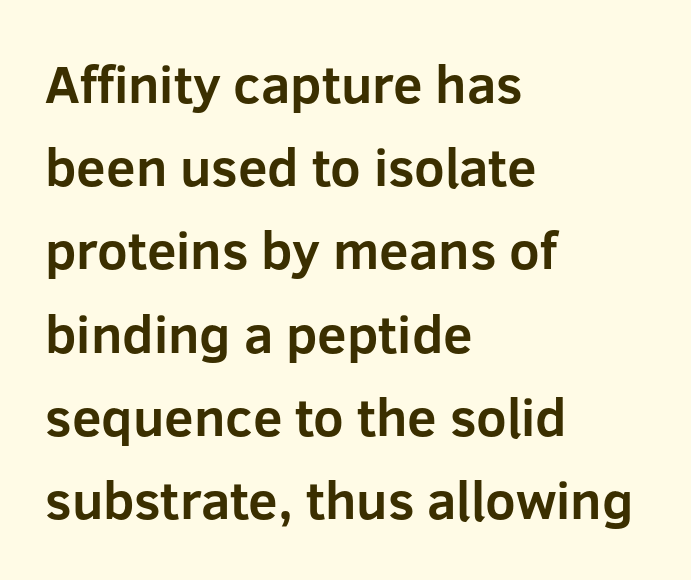
{"serif": "no", "italic": "no", "bold": "yes", "weight": "bold", "width": "normal", "stroke_contrast": "low", "x_height": "medium", "monospaced": "no", "underline": "no", "align": "left", "line_spacing": "normal", "line_spacing_ratio": 1.57, "letter_spacing": "normal", "letter_spacing_em": 0.0, "glyph_px": 53}
